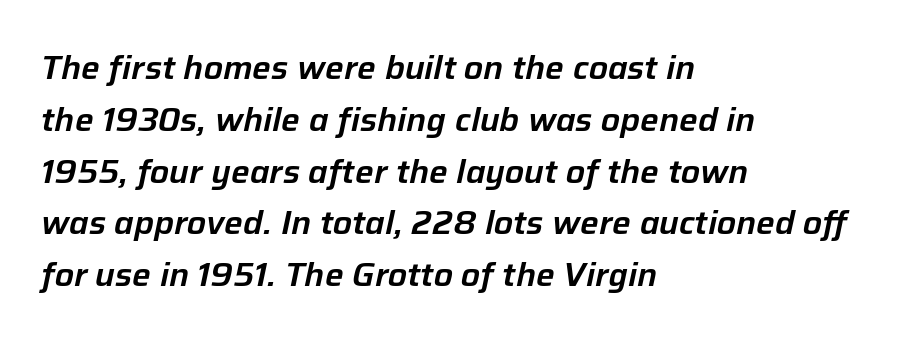
The passage shown has conventional tracking throughout. Anything drawn beneath the words? Only blank space. Is the type slanted? Yes — the strokes lean at a clear angle. Left-aligned paragraph, ragged on the right.
